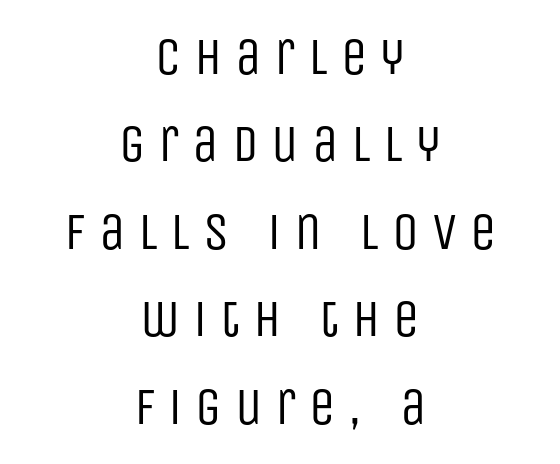
The image shows 53 px regular-weight, condensed sans-serif type, upright; set centered, normal line spacing (1.65x), unusually wide letter spacing (+0.24 em), not underlined; low stroke contrast and a large x-height.
